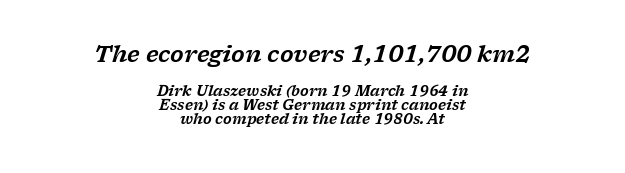
The image shows 22 px text type, italic (leaning right); set centered, tight line spacing (1.0x), normal letter spacing, not underlined; the first (top) block is 1.57x larger.
